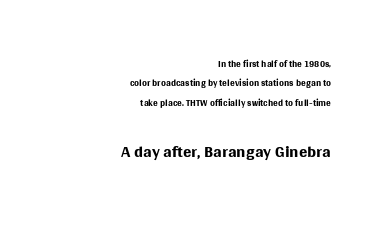
The rag falls on the left side of this text block. Words appear dense and cohesive because spacing is normal. The baseline area is clear. Compared with typical paragraphs, the rows here are spaced about the same. Is the stroke heavy? The answer is a plain regular-or-lighter. This sample uses an upright cut, with every glyph sitting square on the baseline.
